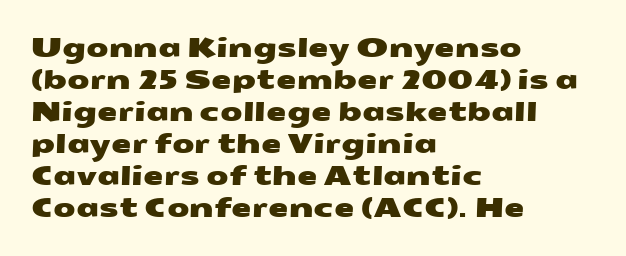
The image shows 26 px text type; set left-aligned, line spacing 1.23x, normal letter spacing, not underlined.
